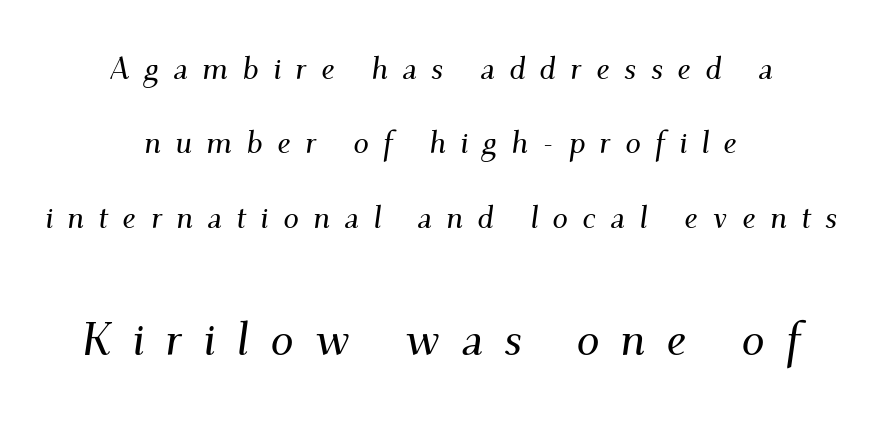
The passage shown is typed in a proportional face where columns would drift. Observe the lean: these are italic letterforms. Of the two passages, the one underneath uses the larger point size. Is the block centered? Yes — each line is placed symmetrically about the middle. A great deal of white space separates one row of letters from the next.
